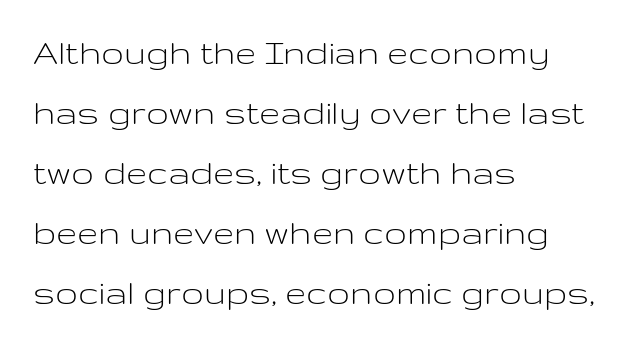
Ascenders rise straight up at ninety degrees. Evenly set lines give the paragraph a standard silhouette. A light-to-regular cut is what we see here. Leftover space on each line is placed entirely after the last word. Here the designer chose a conventional face with non-uniform glyph widths. The gaps between neighbouring characters are ordinary and unremarkable.
